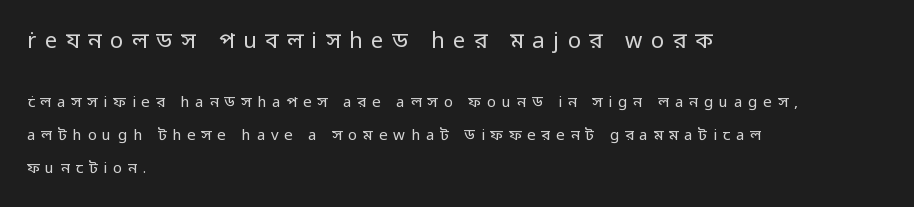
Nope, not italic — everything's standing straight. The tracking reads as deliberately expanded to a designer's eye. In this sample the first text group is rendered at the bigger scale. No extra ink here — the face is not bold. In CSS terms this would be text-align: left.
